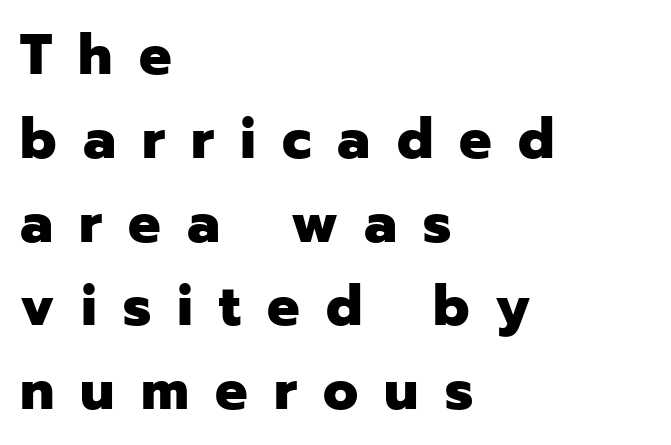
A typesetter would call this proportional, since set widths differ per character. What's the leading like? Ordinary, nothing unusual. Nope, no serifs anywhere on these letters. Here the glyphs are tracked loosely, breaking word shapes into spaced letters. The space beneath each line is pristine and unruled. These lines carry a lot of weight — the face is fully bold.
